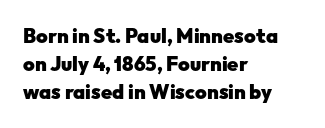
The image shows 20 px bold type, upright; set left-aligned, normal line spacing (1.4x), normal letter spacing, not underlined.
